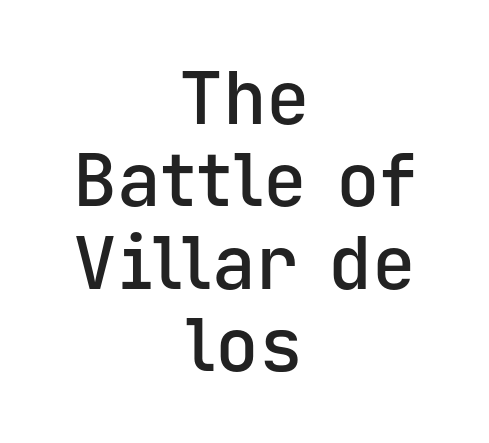
{"serif": "no", "italic": "no", "bold": "semi", "weight": "semibold", "width": "normal", "stroke_contrast": "low", "x_height": "medium", "monospaced": "yes", "underline": "no", "align": "center", "line_spacing": "tight", "line_spacing_ratio": 1.13, "letter_spacing": "normal", "letter_spacing_em": 0.0, "glyph_px": 73}
